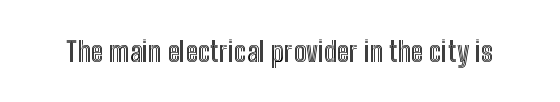
{"italic": "no", "width": "condensed", "x_height": "medium", "monospaced": "no", "underline": "no", "letter_spacing": "normal", "letter_spacing_em": 0.0, "glyph_px": 28}
